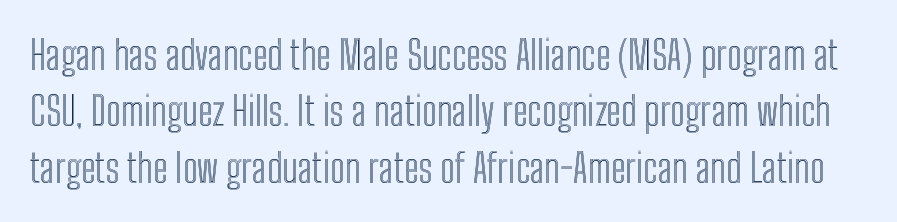
{"italic": "no", "width": "condensed", "x_height": "medium", "monospaced": "no", "underline": "no", "line_spacing": "normal", "line_spacing_ratio": 1.41, "letter_spacing": "normal", "letter_spacing_em": 0.0, "glyph_px": 40}
